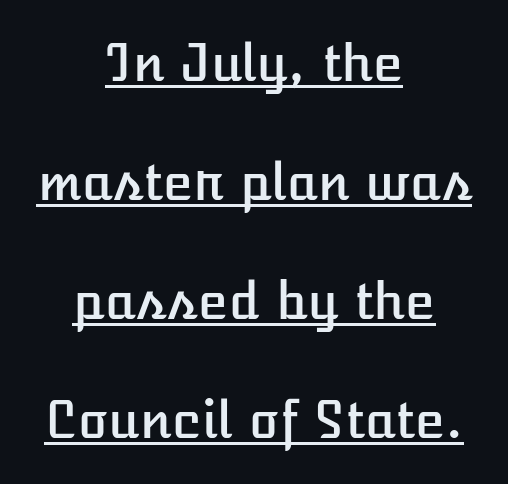
The image shows 50 px text type, upright; set centered, loose line spacing (2.38x), normal letter spacing, underlined; low stroke contrast and a medium x-height.
